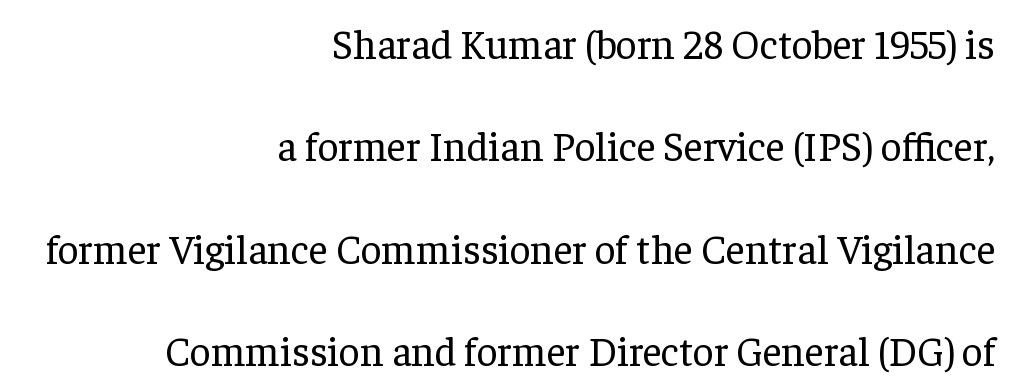
Layout note: lines flush right. Tall strokes in this sample are plumb rather than angled. Each word holds together tightly as a unit, with standard inter-letter gaps. The face used here is seriffed, in the tradition of book romans.
